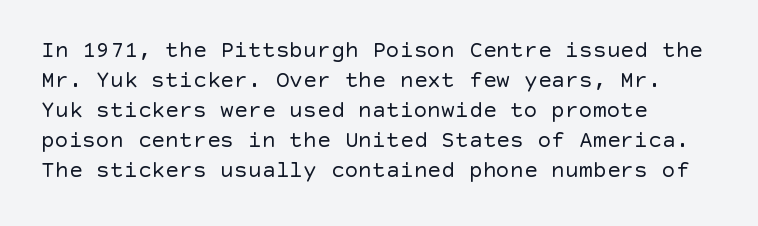
The image shows 23 px text type, upright; set left-aligned, normal line spacing (1.3x), normal letter spacing, not underlined.
